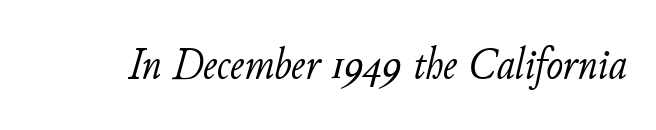
{"italic": "yes", "lean": "right", "slant_degrees": 11, "bold": "no", "weight": "light", "width": "normal", "stroke_contrast": "low", "x_height": "small", "monospaced": "no", "underline": "no", "letter_spacing": "normal", "letter_spacing_em": 0.0, "glyph_px": 45}
